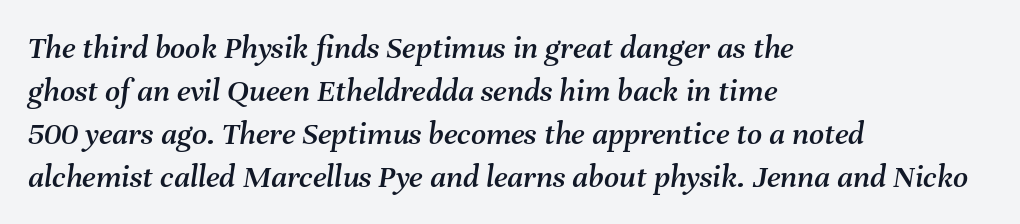
Q: Is the text italic (slanted)? A: Yes, it leans right by about 8 degrees.
Q: Is the text underlined? A: No.
Q: How is the paragraph aligned? A: Left-aligned.
Q: Is the spacing between letters normal or unusually wide? A: Normal.
Q: Is the spacing between lines tight, normal or loose? A: Normal.
Q: Width (condensed, normal, or wide)? A: Normal.
Q: Stroke contrast? A: Medium.
Q: x-height? A: Medium.
Q: Monospaced? A: No.
